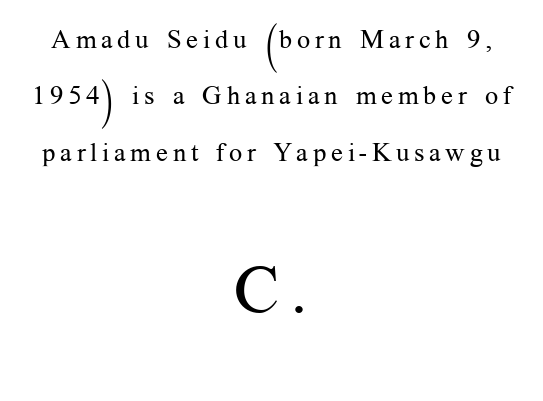
Where is the straight margin? There isn't one; the lines are centered. The cut favours lightness, reaching ordinary text weight at its darkest. Widely set lines give the paragraph a tall, airy silhouette. Type style note: has serifs. Two sizes are in play, and the larger belongs to the second block.
